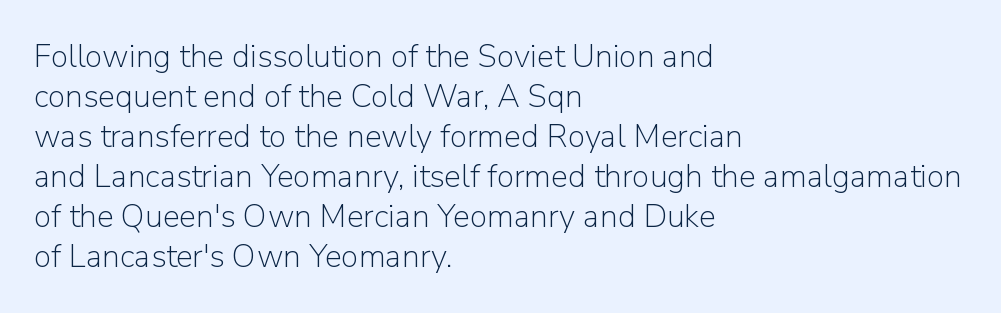
Q: Is the text bold? A: No.
Q: Is the text italic (slanted)? A: No, it is upright.
Q: Is the typeface a serif or a sans-serif typeface? A: Sans-serif.
Q: Is the text underlined? A: No.
Q: How is the paragraph aligned? A: Left-aligned.
Q: Is the spacing between letters normal or unusually wide? A: Normal.
Q: Is the spacing between lines tight, normal or loose? A: Normal.
Q: Width (condensed, normal, or wide)? A: Normal.
Q: Stroke contrast? A: Low.
Q: x-height? A: Medium.
Q: Monospaced? A: No.
